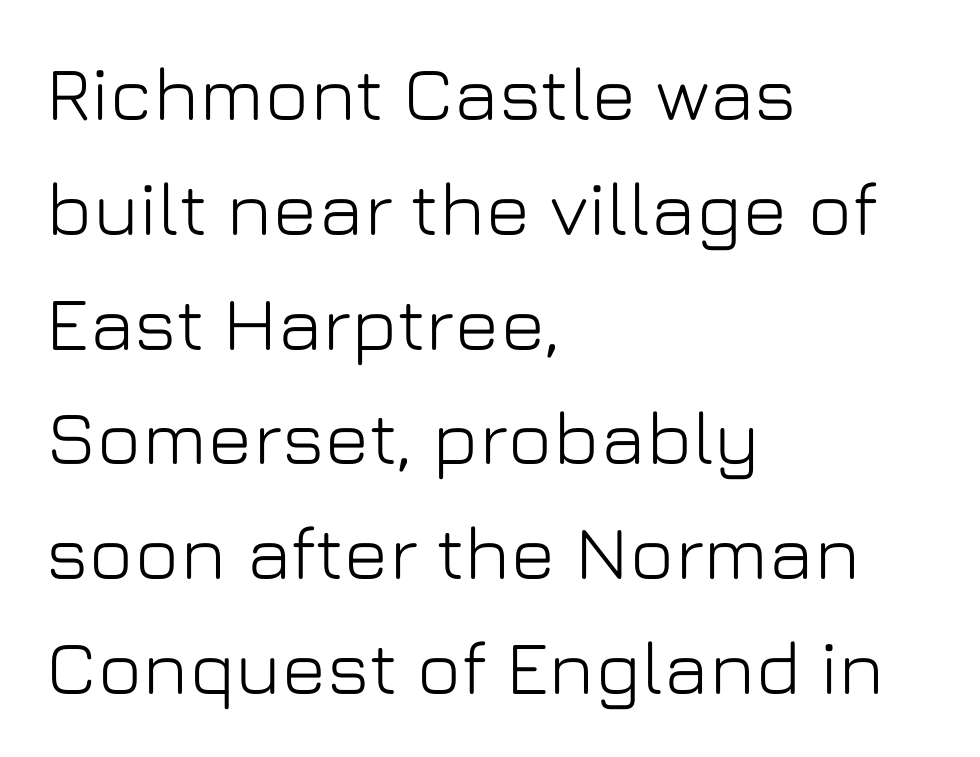
{"serif": "no", "italic": "no", "width": "normal", "stroke_contrast": "low", "x_height": "medium", "monospaced": "no", "underline": "no", "align": "left", "line_spacing": "normal", "line_spacing_ratio": 1.51, "letter_spacing": "normal", "letter_spacing_em": 0.0, "glyph_px": 76}
